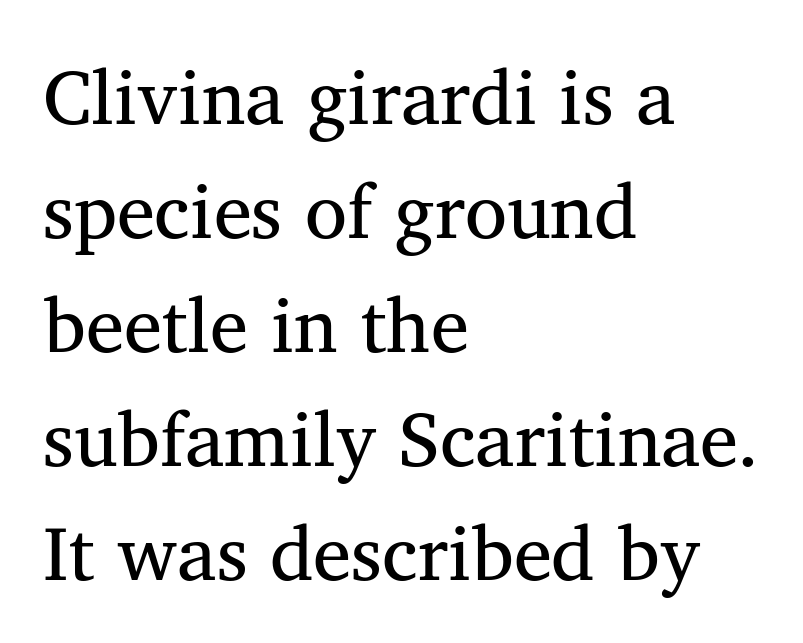
The image shows 77 px regular-weight serif type, upright; set left-aligned, normal line spacing (1.48x), normal letter spacing, not underlined; medium stroke contrast and a medium x-height.
